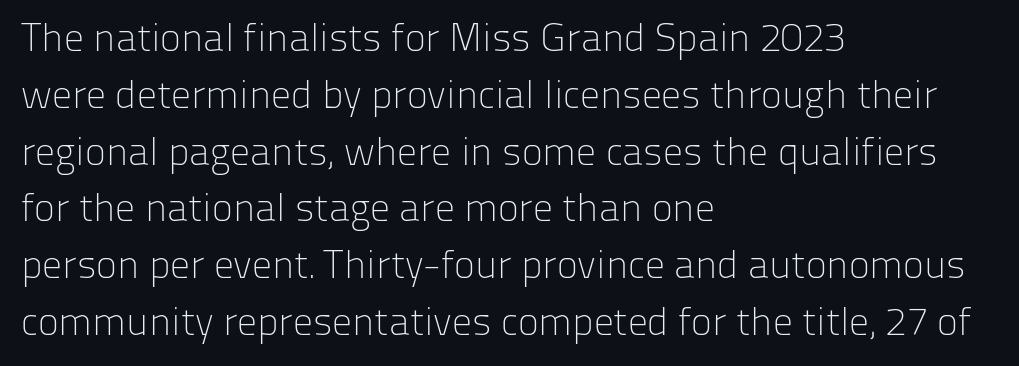
{"serif": "no", "italic": "no", "bold": "no", "weight": "light", "width": "normal", "stroke_contrast": "low", "x_height": "medium", "monospaced": "no", "underline": "no", "align": "left", "line_spacing": "normal", "line_spacing_ratio": 1.42, "letter_spacing": "normal", "letter_spacing_em": 0.0, "glyph_px": 40}
